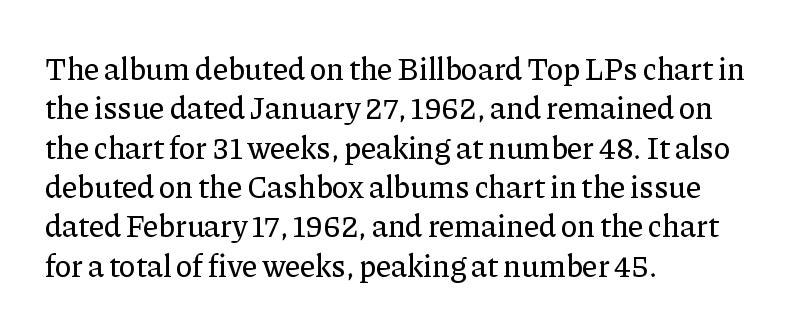
Q: Is the text italic (slanted)? A: No, it is upright.
Q: Is the typeface a serif or a sans-serif typeface? A: Serif.
Q: Is the text underlined? A: No.
Q: How is the paragraph aligned? A: Left-aligned.
Q: Is the spacing between letters normal or unusually wide? A: Normal.
Q: Is the spacing between lines tight, normal or loose? A: Normal.
Q: Width (condensed, normal, or wide)? A: Normal.
Q: Stroke contrast? A: Low.
Q: x-height? A: Medium.
Q: Monospaced? A: No.
